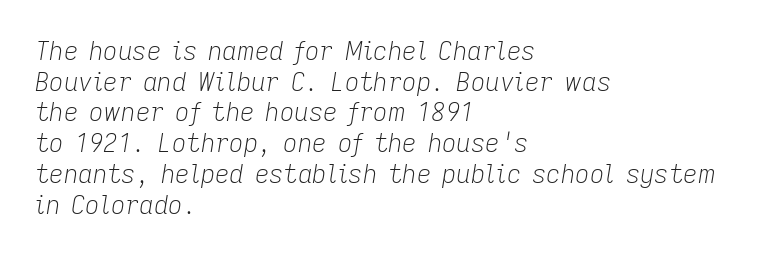
The image shows 25 px text type, italic (leaning right); set left-aligned, line spacing 1.23x, normal letter spacing, not underlined.
